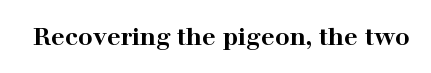
Q: Is the text bold? A: Yes.
Q: Is the text italic (slanted)? A: No, it is upright.
Q: Is the text underlined? A: No.
Q: Is the spacing between letters normal or unusually wide? A: Normal.
